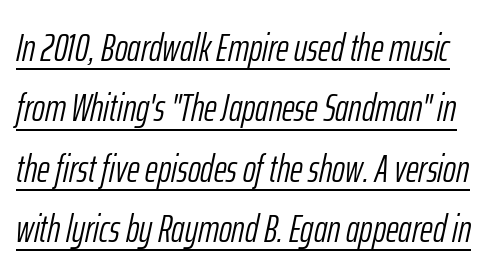
Q: Is the text bold? A: No.
Q: Is the text italic (slanted)? A: Yes, it leans right by about 12 degrees.
Q: Is the text underlined? A: Yes.
Q: Is the spacing between letters normal or unusually wide? A: Normal.
Q: Is the spacing between lines tight, normal or loose? A: Normal.
Q: Width (condensed, normal, or wide)? A: Condensed.
Q: Stroke contrast? A: Low.
Q: x-height? A: Medium.
Q: Monospaced? A: No.
